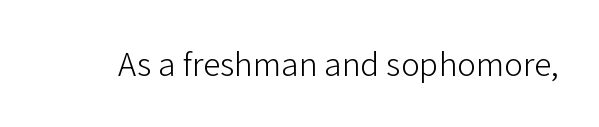
{"serif": "no", "italic": "no", "bold": "no", "weight": "light", "width": "normal", "stroke_contrast": "low", "x_height": "medium", "monospaced": "no", "underline": "no", "letter_spacing": "normal", "letter_spacing_em": 0.0, "glyph_px": 35}
